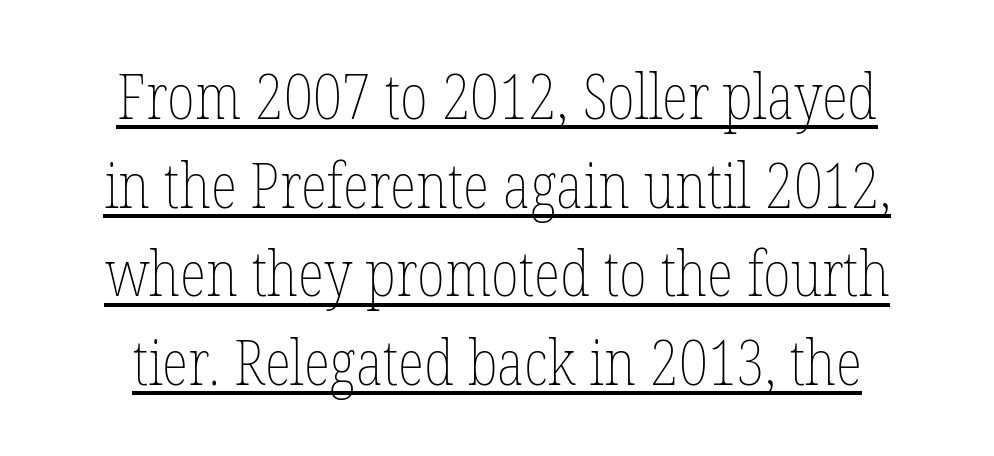
Honestly, the underline is the first thing you notice here. Nope, not italic — everything's standing straight. Do the characters align in a grid? No, the font is proportional. Nothing heavy about these letters — not bold at all. Observe the ordinary spacing: letters are neighbours, not strangers. Is there much room between lines? A standard amount, neither cramped nor airy.
